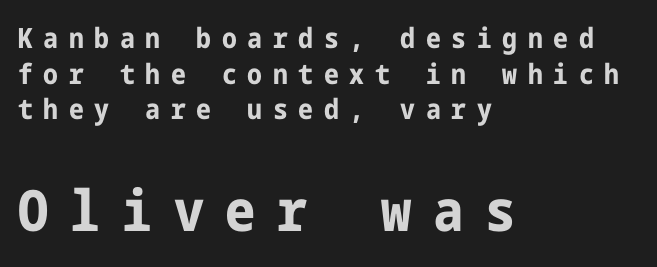
Q: Is the text bold? A: Yes.
Q: Is the text italic (slanted)? A: No, it is upright.
Q: Is the typeface a serif or a sans-serif typeface? A: Sans-serif.
Q: Is the text underlined? A: No.
Q: How is the paragraph aligned? A: Left-aligned.
Q: Is the spacing between letters normal or unusually wide? A: Unusually wide.
Q: Is the spacing between lines tight, normal or loose? A: Normal.
Q: Which block of text is set in a larger size, the first (top) or the second (bottom)? A: The second (bottom) one.
Q: Width (condensed, normal, or wide)? A: Condensed.
Q: Stroke contrast? A: Low.
Q: x-height? A: Medium.
